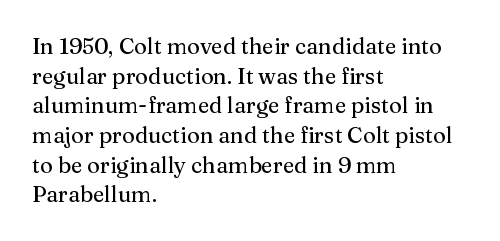
The image shows 22 px text type, upright; set left-aligned, normal line spacing (1.35x), normal letter spacing, not underlined.
